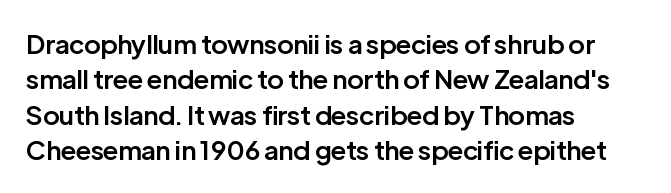
Q: Is the text bold? A: Semi-bold.
Q: Is the text italic (slanted)? A: No, it is upright.
Q: Is the text underlined? A: No.
Q: How is the paragraph aligned? A: Left-aligned.
Q: Is the spacing between letters normal or unusually wide? A: Normal.
Q: Is the spacing between lines tight, normal or loose? A: Normal.
